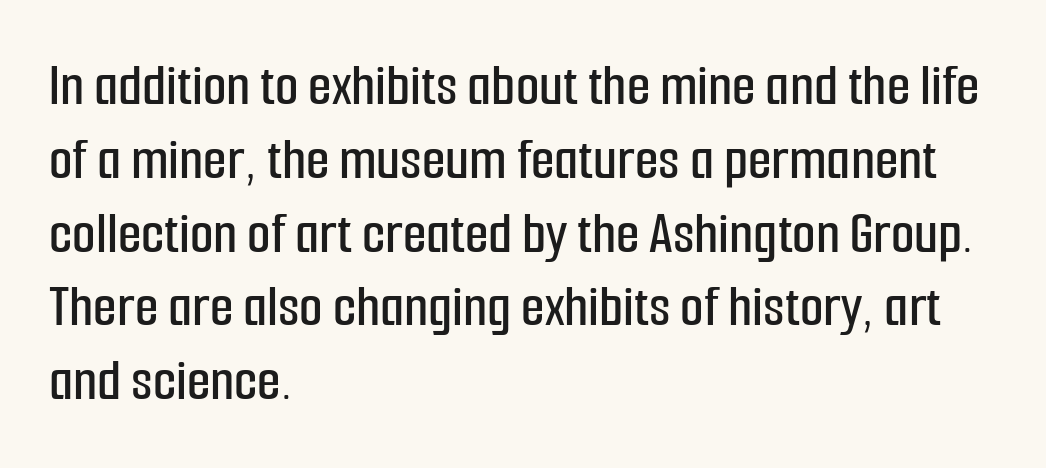
Q: Is the text italic (slanted)? A: No, it is upright.
Q: Is the typeface a serif or a sans-serif typeface? A: Sans-serif.
Q: Is the text underlined? A: No.
Q: How is the paragraph aligned? A: Left-aligned.
Q: Is the spacing between letters normal or unusually wide? A: Normal.
Q: Width (condensed, normal, or wide)? A: Condensed.
Q: Stroke contrast? A: Low.
Q: x-height? A: Medium.
Q: Monospaced? A: No.
